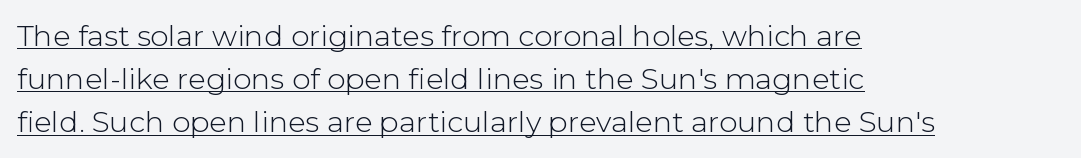
{"serif": "no", "italic": "no", "bold": "no", "weight": "light", "width": "normal", "stroke_contrast": "low", "x_height": "medium", "monospaced": "no", "underline": "yes", "align": "left", "line_spacing": "normal", "line_spacing_ratio": 1.49, "letter_spacing": "normal", "letter_spacing_em": 0.0, "glyph_px": 29}
